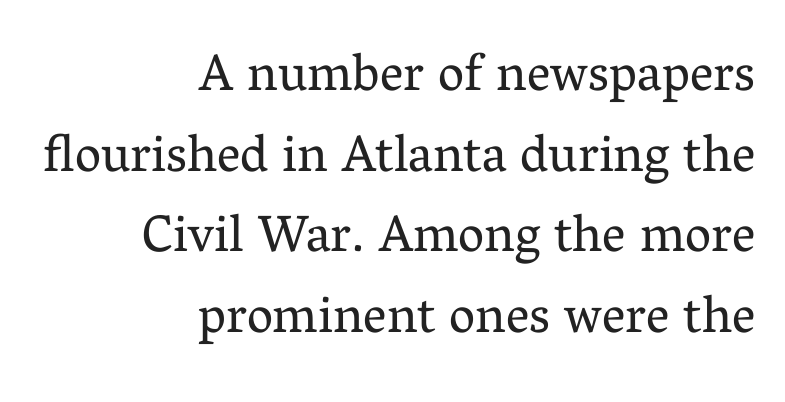
Q: Is the text bold? A: No.
Q: Is the text italic (slanted)? A: No, it is upright.
Q: Is the typeface a serif or a sans-serif typeface? A: Serif.
Q: Is the text underlined? A: No.
Q: How is the paragraph aligned? A: Right-aligned.
Q: Is the spacing between letters normal or unusually wide? A: Normal.
Q: Is the spacing between lines tight, normal or loose? A: Normal.
Q: Width (condensed, normal, or wide)? A: Normal.
Q: Stroke contrast? A: Medium.
Q: x-height? A: Medium.
Q: Monospaced? A: No.
